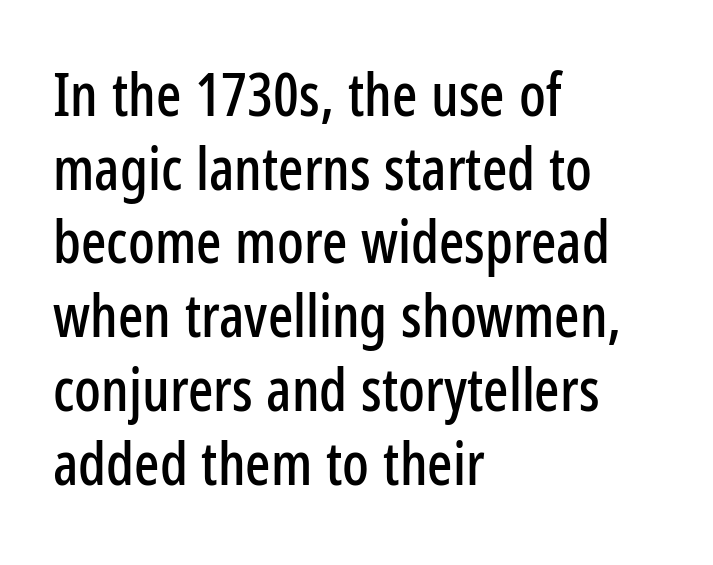
Q: Is the text italic (slanted)? A: No, it is upright.
Q: Is the typeface a serif or a sans-serif typeface? A: Sans-serif.
Q: Is the text underlined? A: No.
Q: How is the paragraph aligned? A: Left-aligned.
Q: Is the spacing between letters normal or unusually wide? A: Normal.
Q: Is the spacing between lines tight, normal or loose? A: Normal.
Q: Width (condensed, normal, or wide)? A: Condensed.
Q: Stroke contrast? A: Low.
Q: x-height? A: Medium.
Q: Monospaced? A: No.
